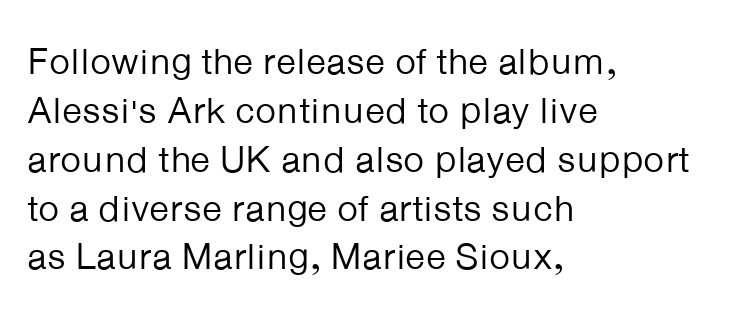
The type is set solid horizontally, with unmodified tracking. The words here are not underlined. A typesetter would call this leading conventional body-copy spacing. No heavy texture on the line: the type isn't bold. These lines are rendered in a variable-pitch font. Typographically, this falls in the sans-serif category.
